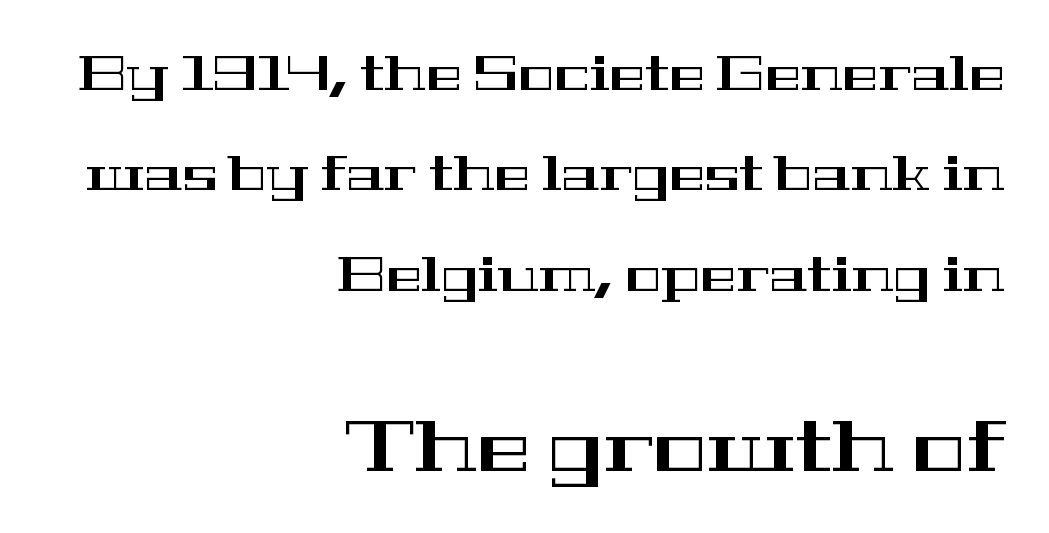
Q: Is the text italic (slanted)? A: No, it is upright.
Q: Is the typeface a serif or a sans-serif typeface? A: Serif.
Q: Is the text underlined? A: No.
Q: How is the paragraph aligned? A: Right-aligned.
Q: Is the spacing between letters normal or unusually wide? A: Normal.
Q: Is the spacing between lines tight, normal or loose? A: Loose.
Q: Which block of text is set in a larger size, the first (top) or the second (bottom)? A: The second (bottom) one.
Q: Width (condensed, normal, or wide)? A: Wide.
Q: Stroke contrast? A: High.
Q: x-height? A: Medium.
Q: Monospaced? A: No.
